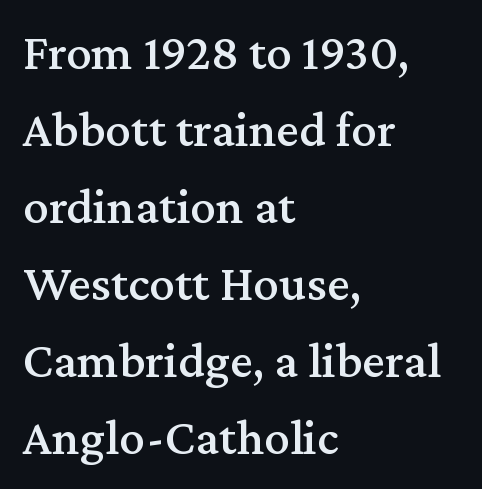
{"serif": "yes", "italic": "no", "width": "normal", "stroke_contrast": "medium", "x_height": "medium", "monospaced": "no", "underline": "no", "align": "left", "line_spacing": "normal", "line_spacing_ratio": 1.51, "letter_spacing": "normal", "letter_spacing_em": 0.0, "glyph_px": 51}
